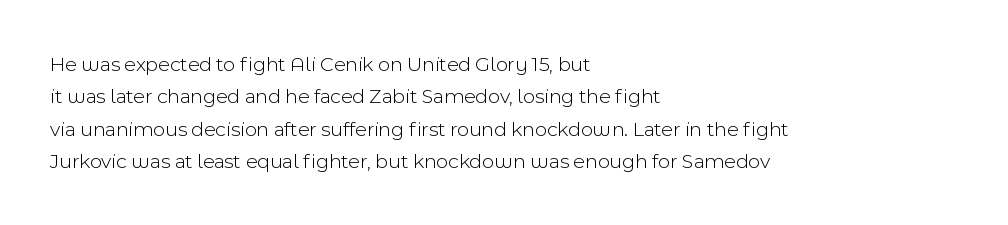
Words float on clear page, feet unadorned. Letters have the restrained weight of plain body copy at most. Horizontal alignment here is leftward, the default for most running prose. Whoever set this chose a conventional vertical rhythm. This sample uses an upright cut, with every glyph sitting square on the baseline.
